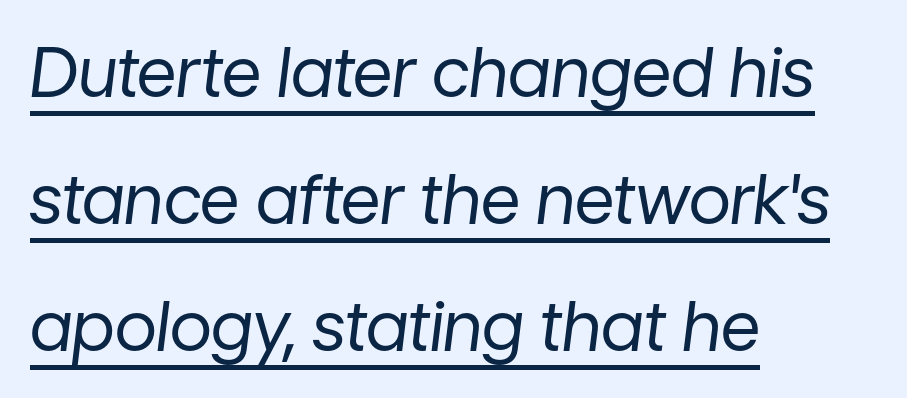
The image shows 69 px regular-weight type, italic (leaning right); set left-aligned, line spacing 1.84x, normal letter spacing, underlined; low stroke contrast and a medium x-height.
